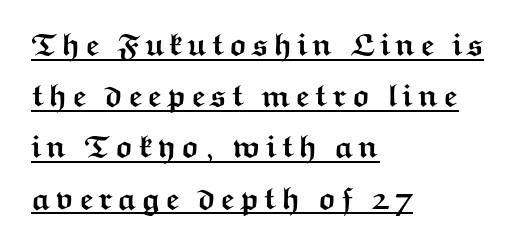
{"serif": "no", "italic": "no", "bold": "yes", "weight": "semibold", "width": "wide", "stroke_contrast": "medium", "x_height": "medium", "monospaced": "no", "underline": "yes", "align": "left", "line_spacing": "normal", "line_spacing_ratio": 1.6, "glyph_px": 32}
